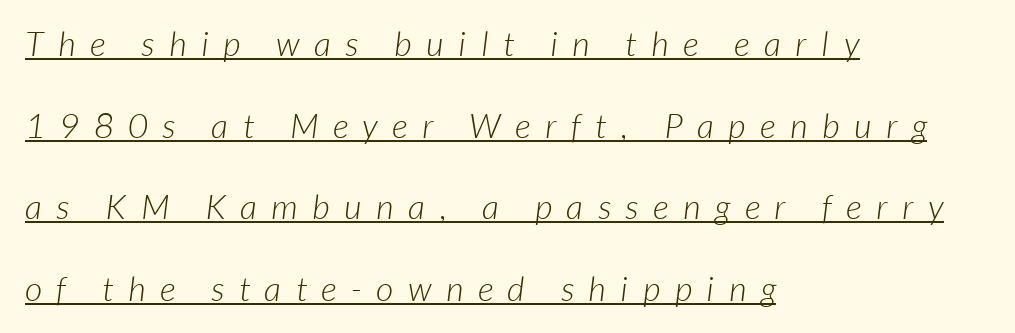
Q: Is the text bold? A: No.
Q: Is the typeface a serif or a sans-serif typeface? A: Sans-serif.
Q: Is the text underlined? A: Yes.
Q: How is the paragraph aligned? A: Left-aligned.
Q: Is the spacing between letters normal or unusually wide? A: Unusually wide.
Q: Is the spacing between lines tight, normal or loose? A: Loose.
Q: Width (condensed, normal, or wide)? A: Normal.
Q: Stroke contrast? A: Low.
Q: x-height? A: Medium.
Q: Monospaced? A: No.
